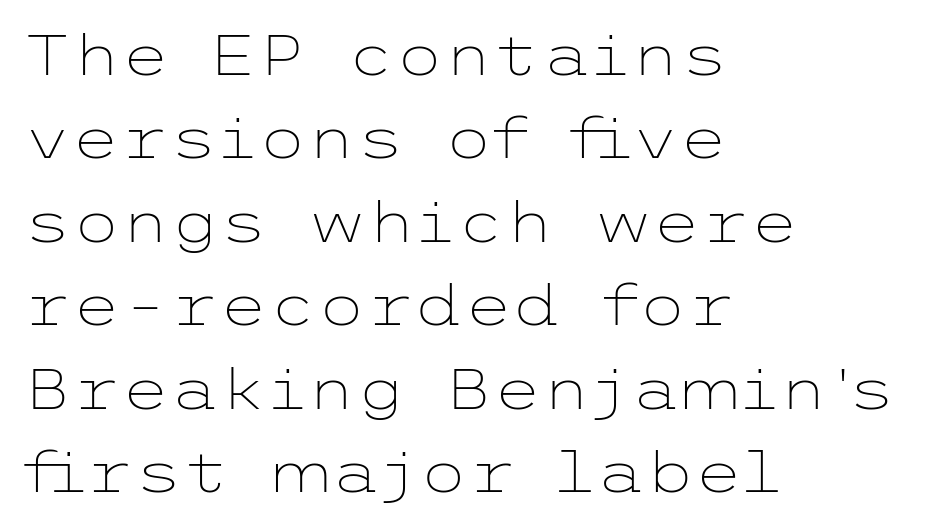
To sum up the face: it is a sans, with no serifs. A bare baseline throughout the passage. Ordinary non-slanted type is in use. The rendering keeps characters at their native spacing. Is the block centered? No — it sits flush against the left margin.
